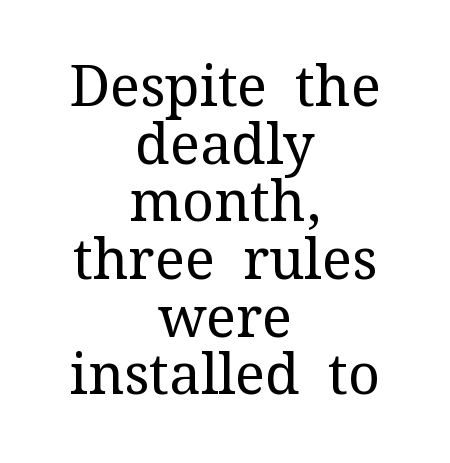
{"serif": "yes", "italic": "no", "bold": "no", "weight": "regular", "width": "normal", "stroke_contrast": "medium", "x_height": "medium", "monospaced": "no", "underline": "no", "align": "center", "line_spacing": "tight", "line_spacing_ratio": 1.03, "letter_spacing": "normal", "letter_spacing_em": 0.0, "glyph_px": 56}
